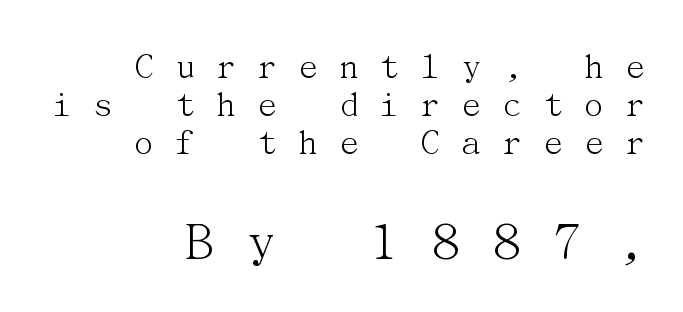
The image shows 57 px light serif type, upright; set right-aligned, tight line spacing (1.0x), unusually wide letter spacing (+0.49 em), not underlined; the second (bottom) block is 1.5x larger; medium stroke contrast and a medium x-height.
